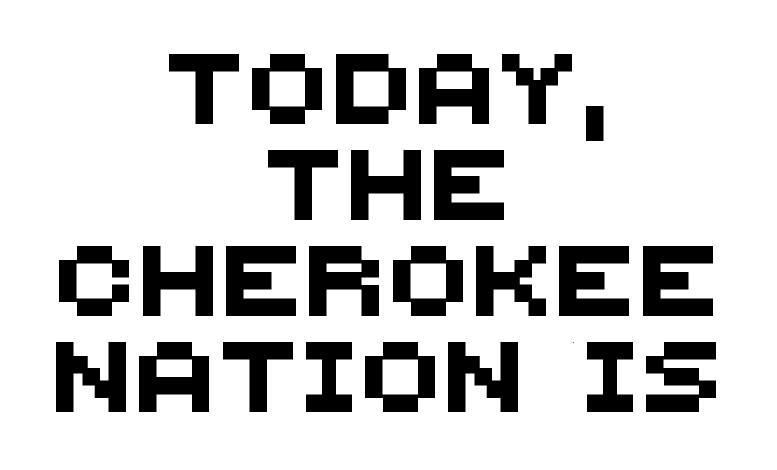
Q: Is the typeface a serif or a sans-serif typeface? A: Sans-serif.
Q: Is the text underlined? A: No.
Q: How is the paragraph aligned? A: Centered.
Q: Is the spacing between lines tight, normal or loose? A: Normal.
Q: Width (condensed, normal, or wide)? A: Normal.
Q: Stroke contrast? A: Medium.
Q: x-height? A: Large.
Q: Monospaced? A: No.
